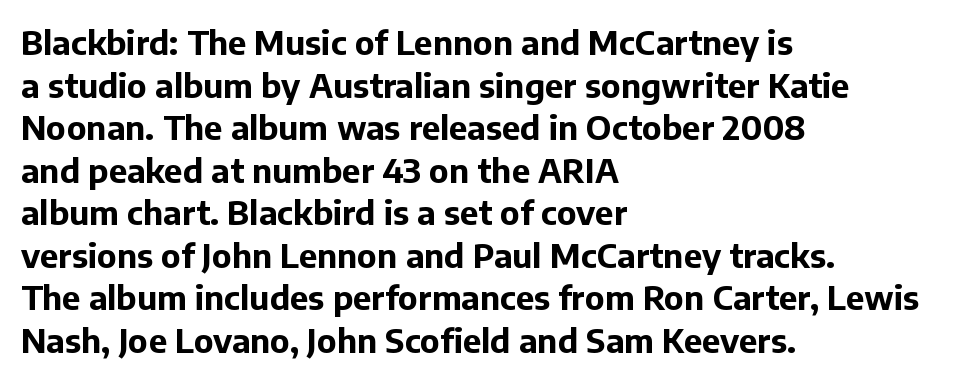
Q: Is the text bold? A: Yes.
Q: Is the text italic (slanted)? A: No, it is upright.
Q: Is the typeface a serif or a sans-serif typeface? A: Sans-serif.
Q: Is the text underlined? A: No.
Q: How is the paragraph aligned? A: Left-aligned.
Q: Is the spacing between letters normal or unusually wide? A: Normal.
Q: Is the spacing between lines tight, normal or loose? A: Normal.
Q: Width (condensed, normal, or wide)? A: Normal.
Q: Stroke contrast? A: Low.
Q: x-height? A: Medium.
Q: Monospaced? A: No.
